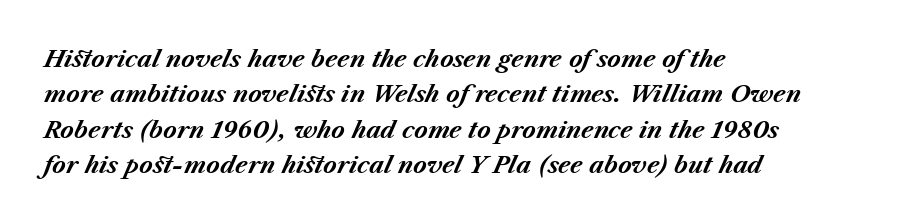
The image shows 23 px bold type, italic (leaning right); set left-aligned, normal line spacing (1.54x), normal letter spacing, not underlined.
